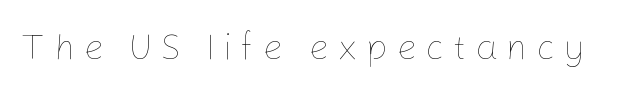
The image shows 36 px thin type, upright; set unusually wide letter spacing (+0.23 em), not underlined; low stroke contrast and a medium x-height.
